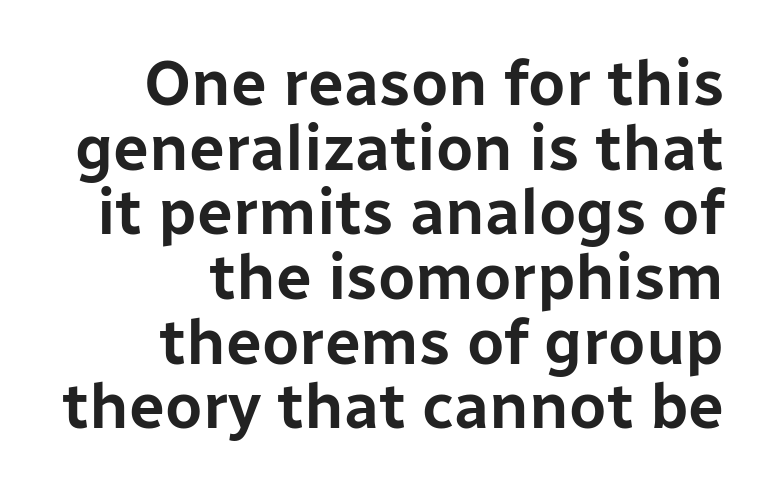
Each row of text sits above clean, open space. Short and long lines alike share a common ending point at right. In terms of leading, this rendering errs on the cramped side. This sample has the flowing, uneven cadence of proportional lettering.
